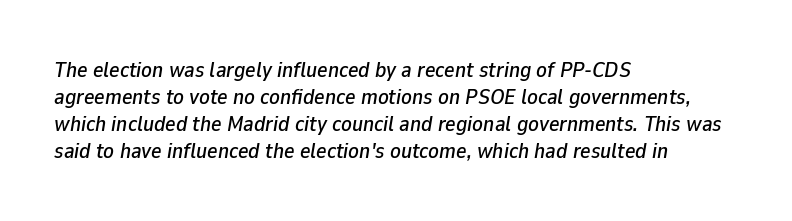
{"italic": "yes", "lean": "right", "slant_degrees": 9, "underline": "no", "align": "left", "line_spacing_ratio": 1.23, "letter_spacing": "normal", "letter_spacing_em": 0.0, "glyph_px": 22}
